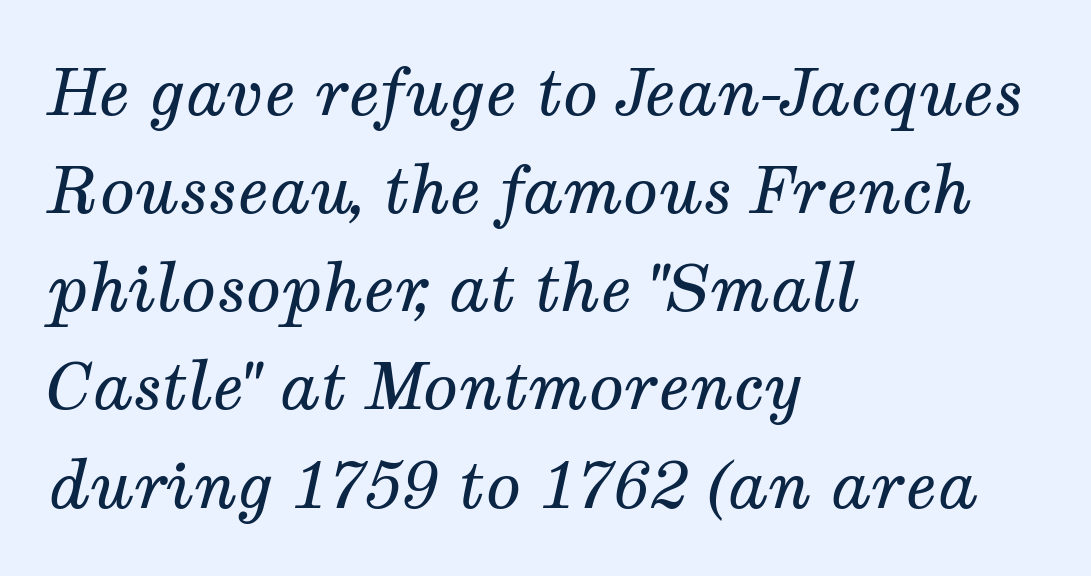
Horizontal bands of white between lines are of average thickness. Does the type have serifs? Yes, each stem ends in a small foot. Quick note: italic. Note the varied advance widths — an 'i' is clearly narrower than an 'm'.
